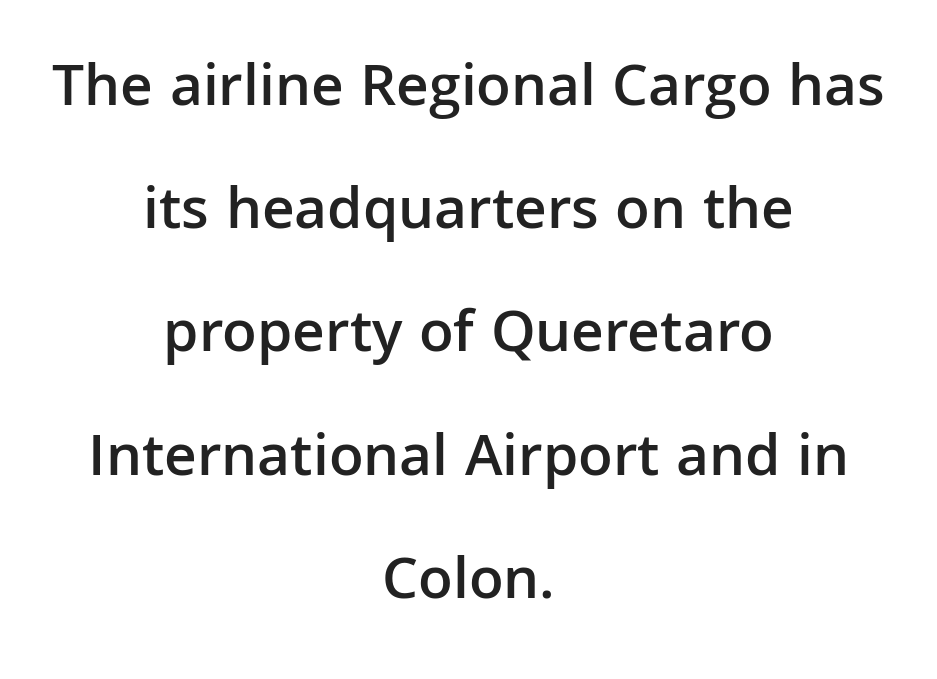
{"serif": "no", "italic": "no", "bold": "semi", "weight": "semibold", "width": "normal", "stroke_contrast": "low", "x_height": "medium", "monospaced": "no", "underline": "no", "align": "center", "line_spacing": "loose", "line_spacing_ratio": 2.02, "letter_spacing": "normal", "letter_spacing_em": 0.0, "glyph_px": 61}
